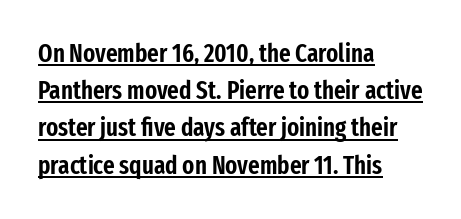
Q: Is the text italic (slanted)? A: No, it is upright.
Q: Is the text underlined? A: Yes.
Q: How is the paragraph aligned? A: Left-aligned.
Q: Is the spacing between letters normal or unusually wide? A: Normal.
Q: Is the spacing between lines tight, normal or loose? A: Normal.
